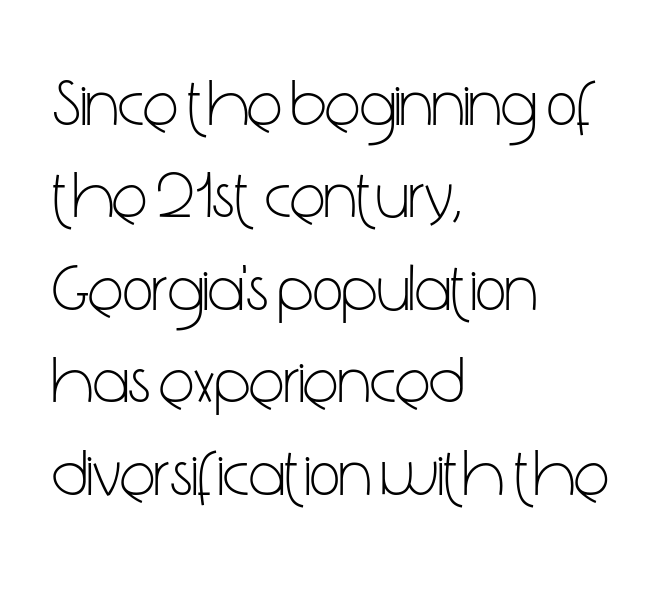
Grotesque or geometric, the face here clearly has no serifs. Do the letters lean? They stand straight. Summary of vertical rhythm: regular, with standard interline spacing. Varying glyph widths throughout — classic text-font behaviour.
